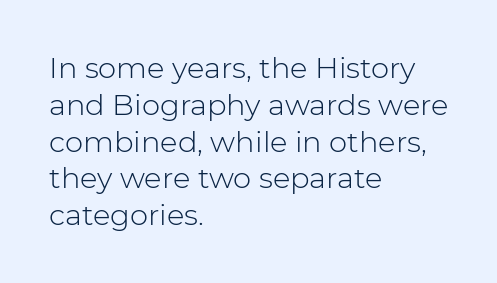
The image shows 29 px light sans-serif type, upright; set left-aligned, normal line spacing (1.27x), normal letter spacing, not underlined; low stroke contrast and a medium x-height.
